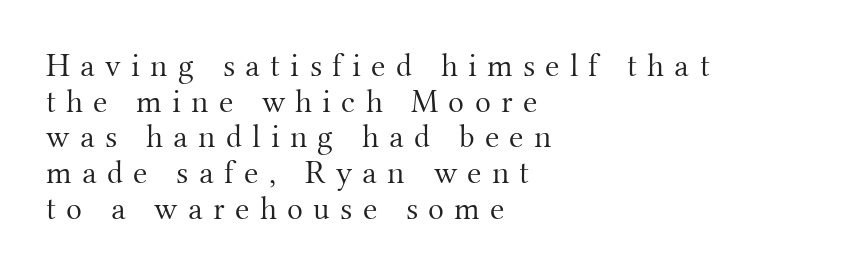
Q: Is the text bold? A: No.
Q: Is the text italic (slanted)? A: No, it is upright.
Q: Is the typeface a serif or a sans-serif typeface? A: Serif.
Q: Is the text underlined? A: No.
Q: How is the paragraph aligned? A: Left-aligned.
Q: Is the spacing between letters normal or unusually wide? A: Unusually wide.
Q: Is the spacing between lines tight, normal or loose? A: Tight.
Q: Width (condensed, normal, or wide)? A: Normal.
Q: Stroke contrast? A: Medium.
Q: x-height? A: Small.
Q: Monospaced? A: No.
